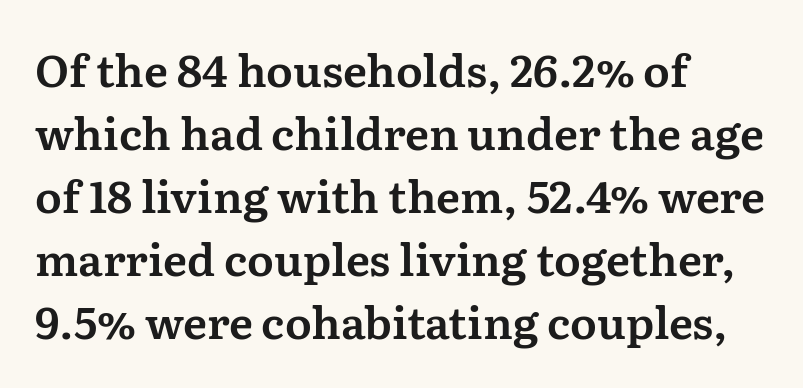
{"serif": "yes", "italic": "no", "width": "normal", "stroke_contrast": "medium", "x_height": "medium", "monospaced": "no", "underline": "no", "align": "left", "line_spacing": "normal", "line_spacing_ratio": 1.43, "letter_spacing": "normal", "letter_spacing_em": 0.0, "glyph_px": 44}
